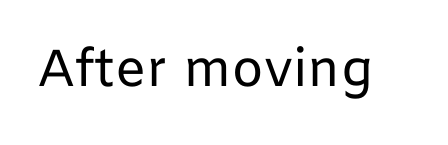
Q: Is the text bold? A: No.
Q: Is the text italic (slanted)? A: No, it is upright.
Q: Is the typeface a serif or a sans-serif typeface? A: Sans-serif.
Q: Is the text underlined? A: No.
Q: Is the spacing between letters normal or unusually wide? A: Normal.
Q: Width (condensed, normal, or wide)? A: Normal.
Q: Stroke contrast? A: Low.
Q: x-height? A: Medium.
Q: Monospaced? A: No.
